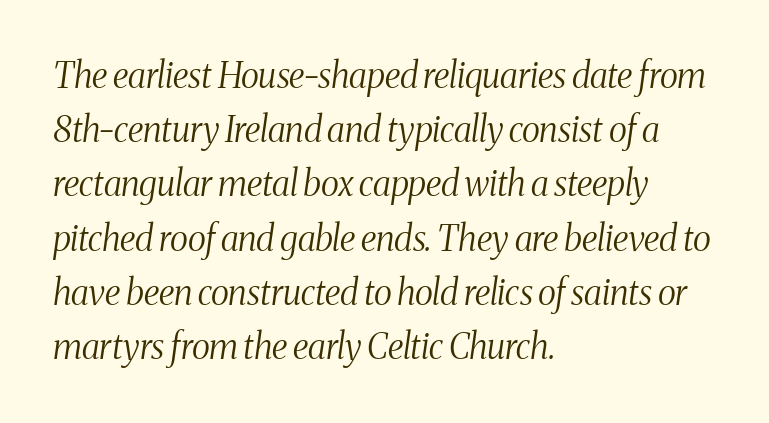
Rule under the text: the space is simply empty. Horizontally, the lines are justified to the leading edge only. The glyphs look as if they've been sheared to an angle. You could not count columns in this text — the font is proportionally spaced. Is this a sans? No — the strokes have serifs.
